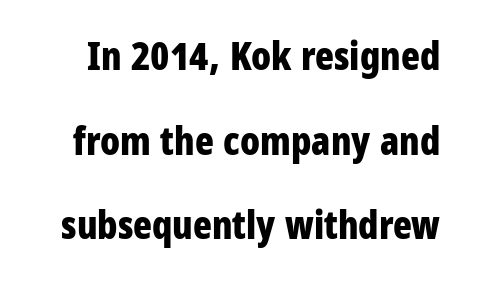
Vertically, the passage feels expansive, rows floating well apart. This sample has the flowing, uneven cadence of proportional lettering. Each glyph is drawn with heavy, bold strokes. Notice how the stems are strictly vertical — no italics here. Does extra space separate the letters? No, they use regular spacing. Anything drawn beneath the words? Only blank space.
